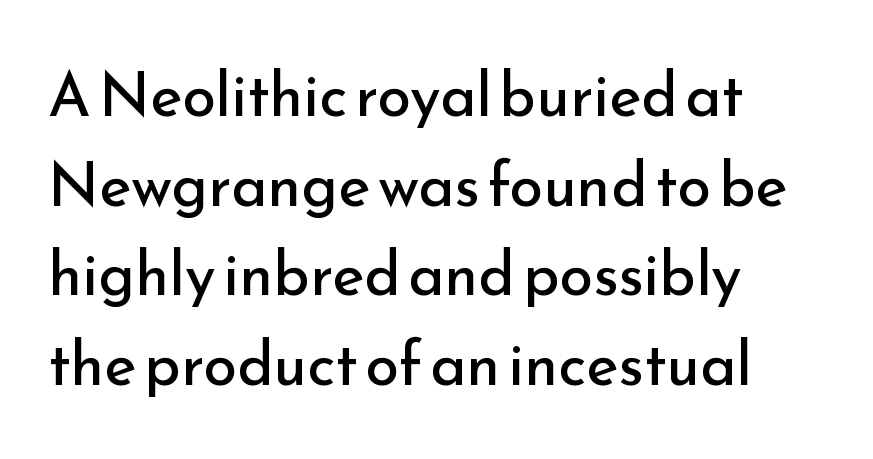
The image shows 61 px regular-weight sans-serif type, upright; set left-aligned, normal line spacing (1.47x), normal letter spacing, not underlined; low stroke contrast and a small x-height.
